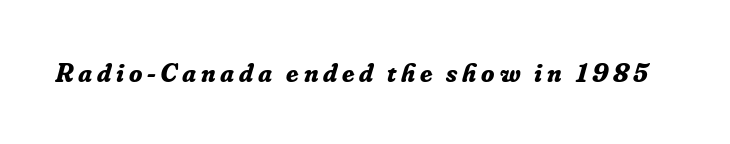
The image shows 27 px bold type, italic (leaning right); set not underlined.
